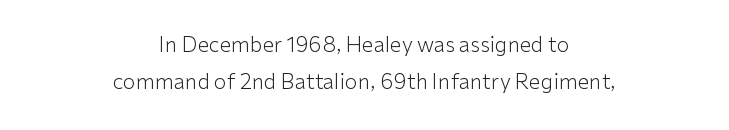
The image shows 21 px text type, upright; set centered, line spacing 1.77x, normal letter spacing, not underlined.
